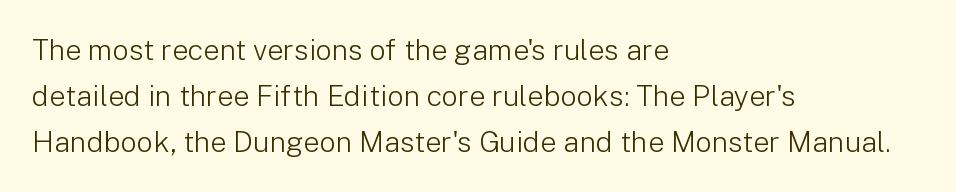
Compared with typical paragraphs, the rows here are spaced about the same. A clean baseline with only descenders dipping below it. You could not count columns in this text — the font is proportionally spaced. In terms of posture, this sample is upright. This is sans-serif lettering, the kind often seen on screens and signage.
